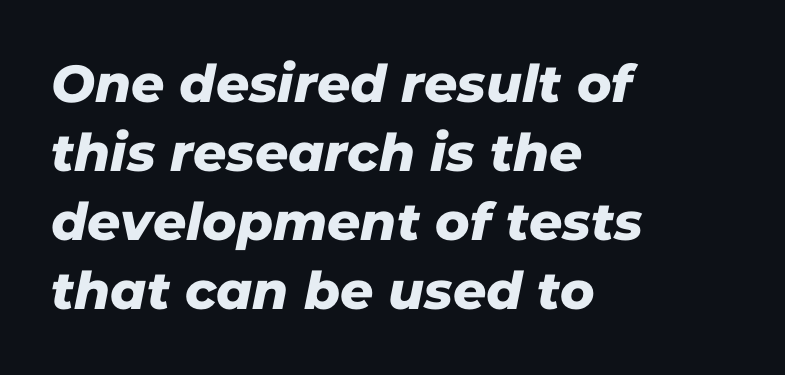
{"serif": "no", "width": "normal", "stroke_contrast": "low", "x_height": "medium", "monospaced": "no", "underline": "no", "align": "left", "line_spacing": "normal", "line_spacing_ratio": 1.33, "letter_spacing": "normal", "letter_spacing_em": 0.0, "glyph_px": 52}
